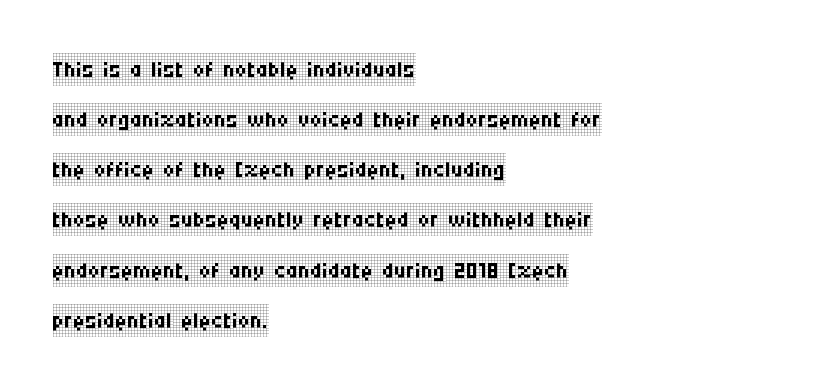
Stems and bowls with no extra thickness — not bold. The tracking reads as untouched default to a designer's eye. In terms of leading, this rendering sits right in the middle. Is this a fixed-width face? No — the glyphs have proportional, varying widths.
